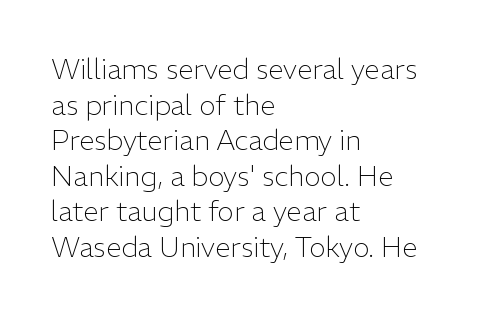
The image shows 28 px light sans-serif type, upright; set left-aligned, normal line spacing (1.27x), normal letter spacing, not underlined; low stroke contrast and a medium x-height.
